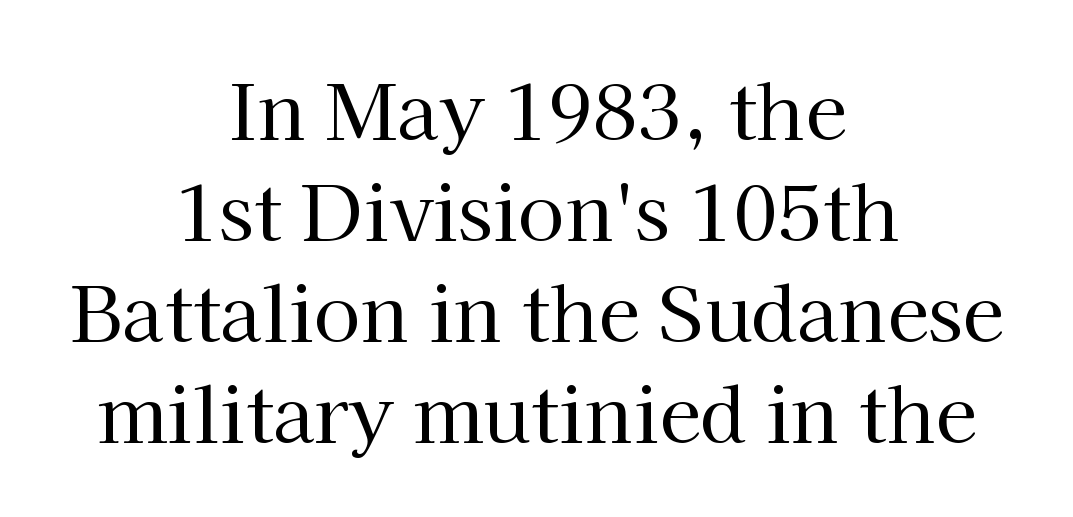
The image shows 76 px regular-weight serif type, upright; set centered, normal line spacing (1.33x), normal letter spacing, not underlined; high stroke contrast and a medium x-height.
